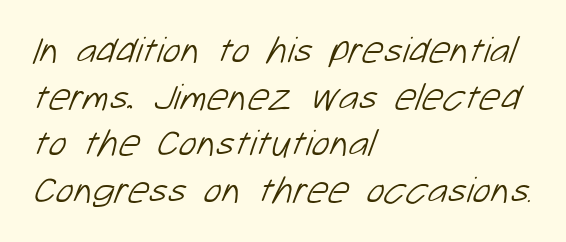
Q: Is the text bold? A: No.
Q: Is the typeface a serif or a sans-serif typeface? A: Sans-serif.
Q: Is the text underlined? A: No.
Q: How is the paragraph aligned? A: Left-aligned.
Q: Is the spacing between letters normal or unusually wide? A: Normal.
Q: Width (condensed, normal, or wide)? A: Normal.
Q: Stroke contrast? A: Low.
Q: x-height? A: Medium.
Q: Monospaced? A: No.
